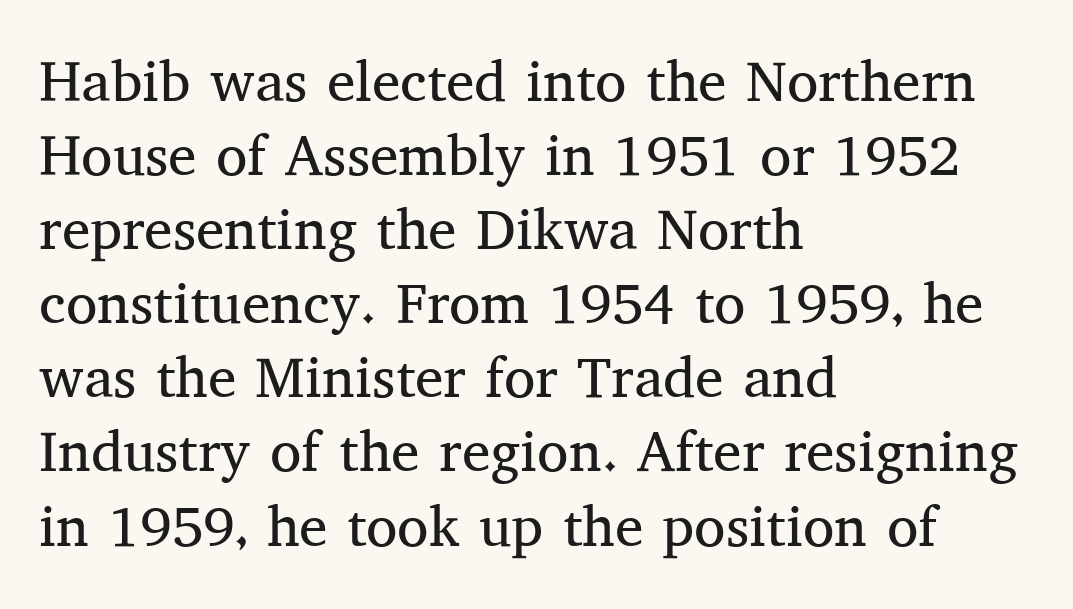
A typesetter would call this proportional, since set widths differ per character. Nobody drew a line under any word here. This sample is left-justified, so line endings fall wherever the words run out. A normal amount of white space separates one row of letters from the next.
